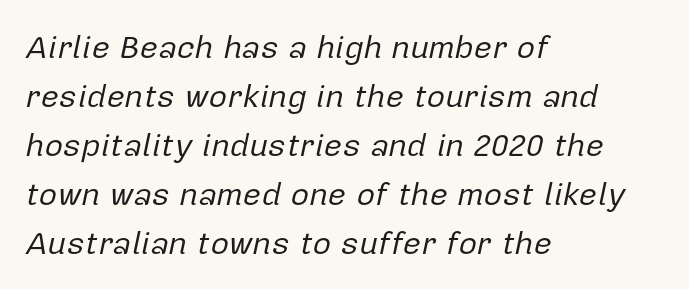
Weight: in the light-to-regular range. In terms of leading, this rendering sits right in the middle. The face used here is proportionally spaced, like ordinary book or web type. The gaps between neighbouring characters are ordinary and unremarkable.
